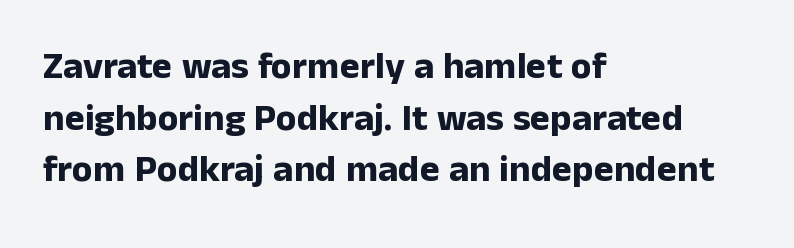
Q: Is the text bold? A: Yes.
Q: Is the text italic (slanted)? A: No, it is upright.
Q: Is the typeface a serif or a sans-serif typeface? A: Sans-serif.
Q: Is the text underlined? A: No.
Q: How is the paragraph aligned? A: Left-aligned.
Q: Is the spacing between letters normal or unusually wide? A: Normal.
Q: Is the spacing between lines tight, normal or loose? A: Normal.
Q: Width (condensed, normal, or wide)? A: Normal.
Q: Stroke contrast? A: Low.
Q: x-height? A: Medium.
Q: Monospaced? A: No.
